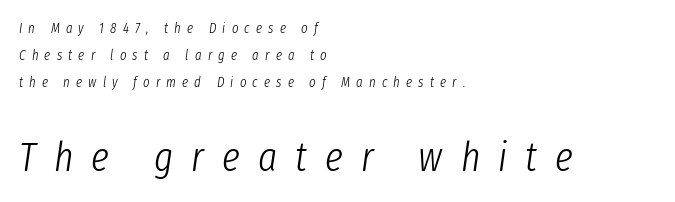
The image shows 41 px light, condensed type, italic (leaning right); set left-aligned, loose line spacing (1.92x), unusually wide letter spacing (+0.44 em), not underlined; the second (bottom) block is 2.93x larger; low stroke contrast and a medium x-height.
